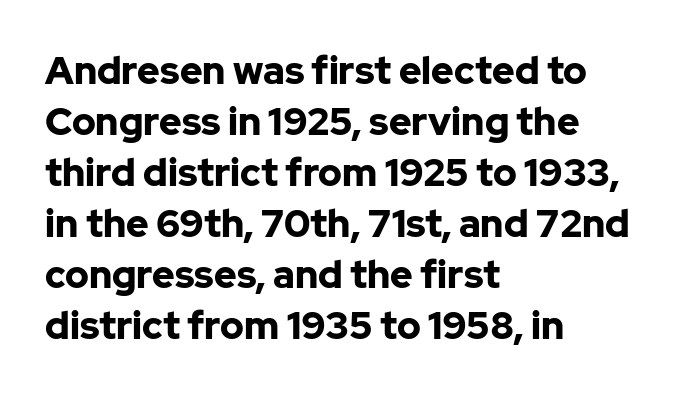
The image shows 38 px bold sans-serif type, upright; set left-aligned, normal line spacing (1.34x), normal letter spacing, not underlined; low stroke contrast and a medium x-height.
